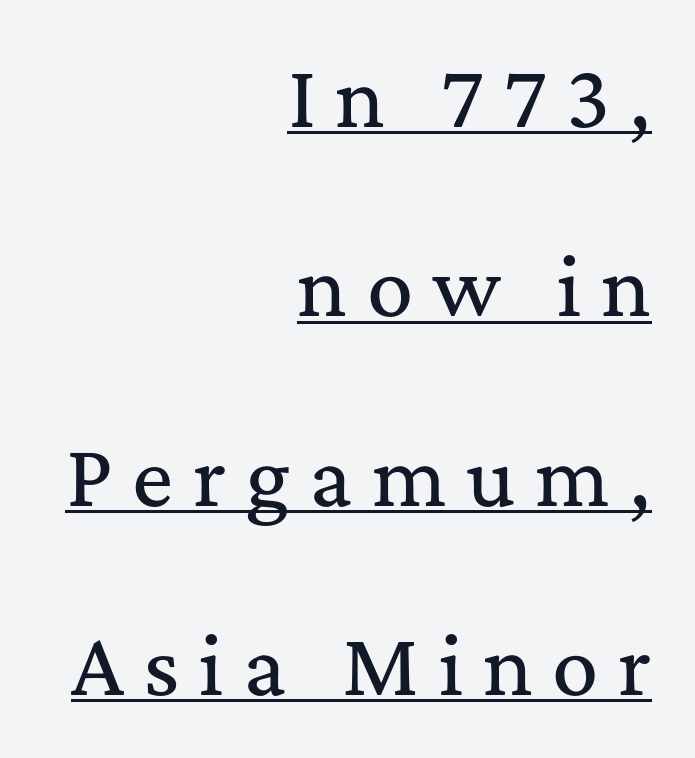
The image shows 77 px serif type, upright; set right-aligned, loose line spacing (2.46x), unusually wide letter spacing (+0.25 em), underlined; medium stroke contrast and a medium x-height.
